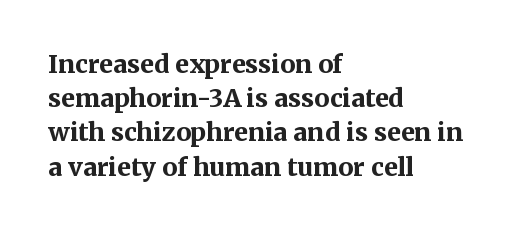
The image shows 25 px bold type, upright; set left-aligned, normal line spacing (1.37x), normal letter spacing, not underlined.
